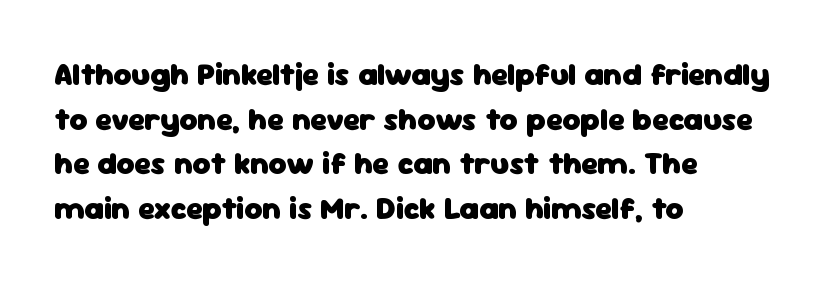
{"serif": "no", "italic": "no", "bold": "yes", "weight": "heavy", "width": "normal", "stroke_contrast": "low", "x_height": "medium", "monospaced": "no", "underline": "no", "align": "left", "line_spacing": "normal", "line_spacing_ratio": 1.44, "letter_spacing": "normal", "letter_spacing_em": 0.0, "glyph_px": 31}
